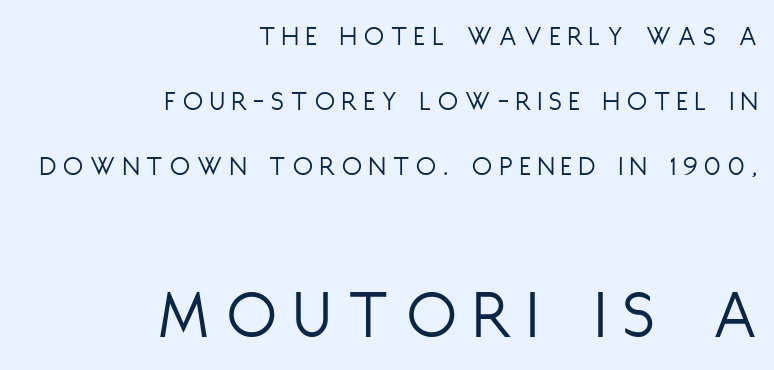
Q: Is the text bold? A: No.
Q: Is the text italic (slanted)? A: No, it is upright.
Q: Is the typeface a serif or a sans-serif typeface? A: Sans-serif.
Q: Is the text underlined? A: No.
Q: How is the paragraph aligned? A: Right-aligned.
Q: Is the spacing between letters normal or unusually wide? A: Unusually wide.
Q: Is the spacing between lines tight, normal or loose? A: Loose.
Q: Which block of text is set in a larger size, the first (top) or the second (bottom)? A: The second (bottom) one.
Q: Width (condensed, normal, or wide)? A: Condensed.
Q: Stroke contrast? A: Low.
Q: x-height? A: Large.
Q: Monospaced? A: No.
